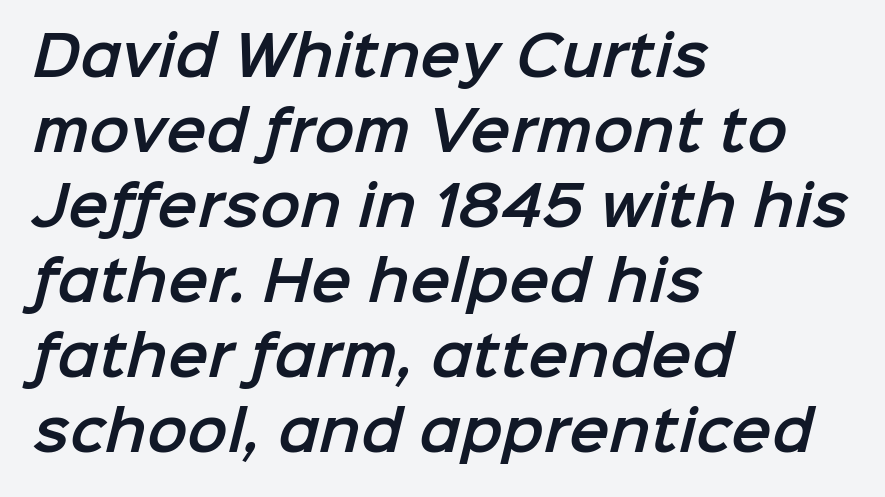
The passage shown has conventional tracking throughout. A typesetter would call this proportional, since set widths differ per character. I'd call this a sans setting — the letters go barefoot. Students, observe: this is what conventionally led text looks like. Plain, unruled lines of type. Leftover space on each line is placed entirely after the last word.
